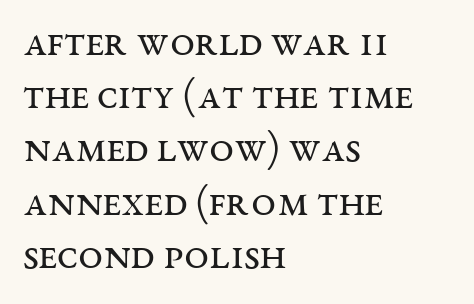
Q: Is the text bold? A: No.
Q: Is the text italic (slanted)? A: No, it is upright.
Q: Is the typeface a serif or a sans-serif typeface? A: Serif.
Q: Is the text underlined? A: No.
Q: How is the paragraph aligned? A: Left-aligned.
Q: Is the spacing between letters normal or unusually wide? A: Normal.
Q: Width (condensed, normal, or wide)? A: Wide.
Q: Stroke contrast? A: Medium.
Q: x-height? A: Large.
Q: Monospaced? A: No.
